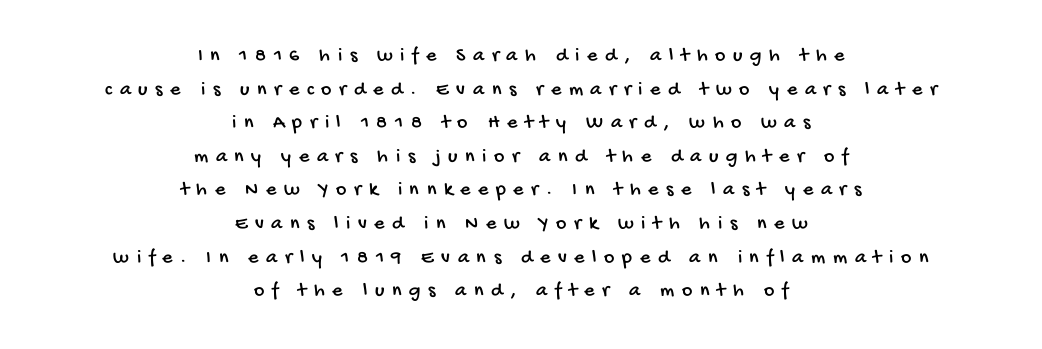
The image shows 20 px text type; set centered, normal line spacing (1.68x), unusually wide letter spacing (+0.38 em), not underlined.
